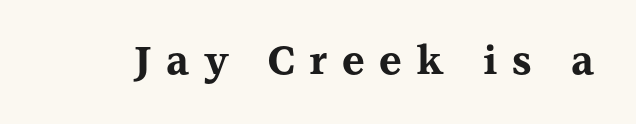
{"serif": "yes", "italic": "no", "bold": "yes", "weight": "bold", "width": "wide", "stroke_contrast": "medium", "x_height": "medium", "monospaced": "no", "underline": "no", "letter_spacing": "wide", "letter_spacing_em": 0.37, "glyph_px": 39}
